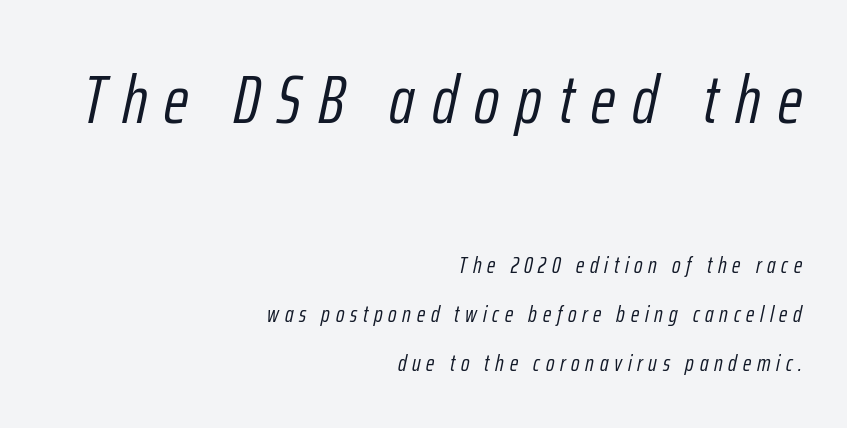
Notice how the stems are inclined rather than vertical — that's the hallmark of italics. The tracking reads as deliberately expanded to a designer's eye. The face used here is proportionally spaced, like ordinary book or web type. You get the large type first, then a drop to smaller type.
